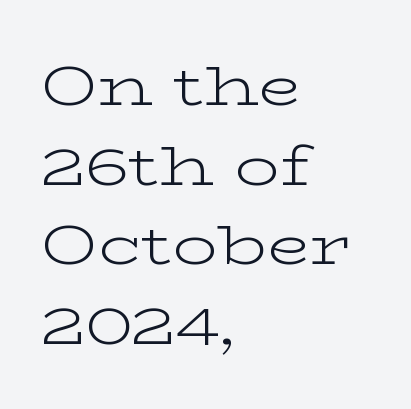
The image shows 56 px light, wide serif type, upright; set left-aligned, normal line spacing (1.42x), normal letter spacing, not underlined; low stroke contrast and a medium x-height.
